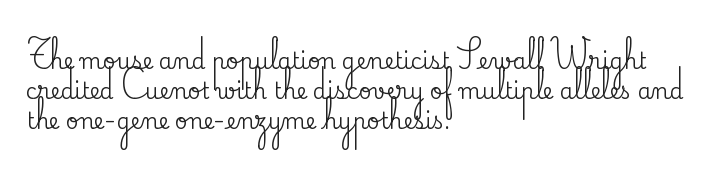
{"italic": "no", "underline": "no", "align": "left", "line_spacing": "normal", "line_spacing_ratio": 1.36, "letter_spacing": "normal", "letter_spacing_em": 0.0, "glyph_px": 22}
